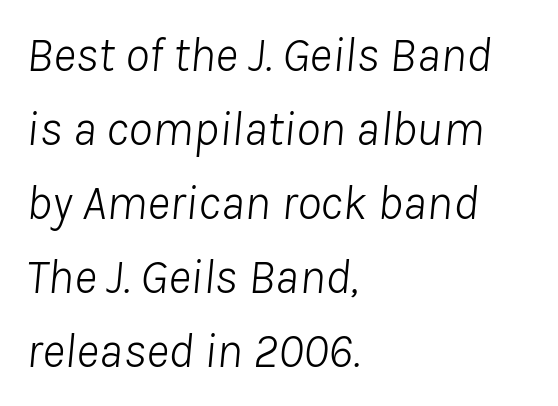
The compositor pushed each line to the left boundary. Note the varied advance widths — an 'i' is clearly narrower than an 'm'. Each stroke keeps to a modest, everyday thickness or less. You can tell it's italic because the verticals aren't actually vertical. The letterforms sit shoulder to shoulder at normal distance. Regular leading.
